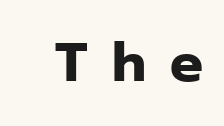
The specimen reads as upright at a glance. Just letters on the line, the space beneath them empty. The characters look thick and weighty, a clear bold. The rendering uses natural spacing where letterforms have individual widths. Students, note that the glyphs here are deliberately spaced far apart. Nothing sits at the stroke ends, so this counts as sans-serif.
